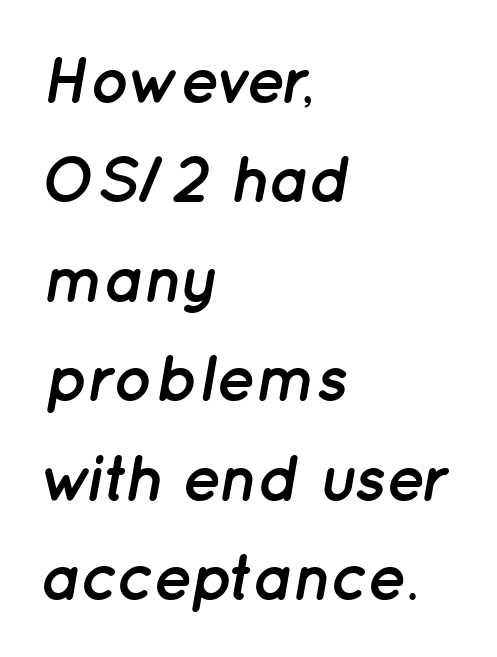
Compared with ordinary roman type, these characters are visibly tilted. Type without underlining. How would I describe the line gaps? Plain and ordinary. Strokes here are thick enough to call this a true bold.
